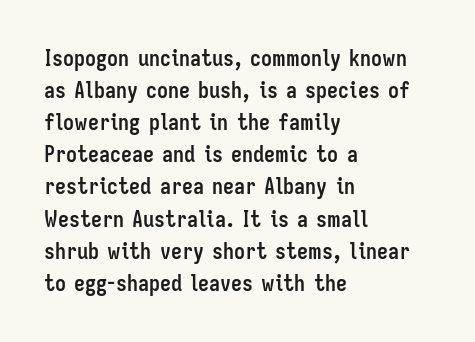
{"italic": "no", "bold": "yes", "underline": "no", "align": "left", "line_spacing": "normal", "line_spacing_ratio": 1.46, "letter_spacing": "normal", "letter_spacing_em": 0.0, "glyph_px": 22}
